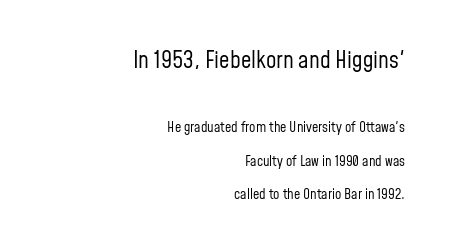
The image shows 23 px text type, upright; set right-aligned, loose line spacing (2.39x), normal letter spacing, not underlined; the first (top) block is 1.64x larger.
